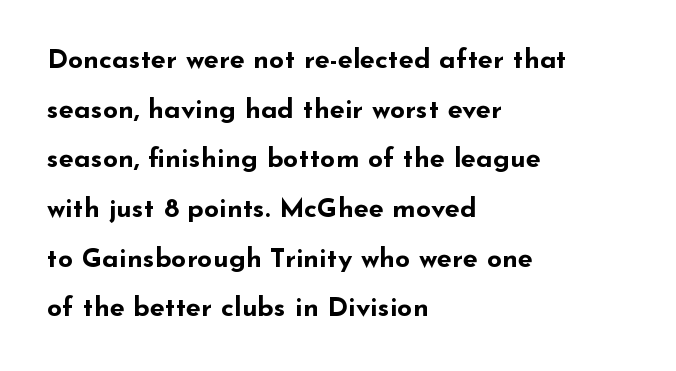
The image shows 27 px bold type, upright; set left-aligned, line spacing 1.84x, normal letter spacing, not underlined.
